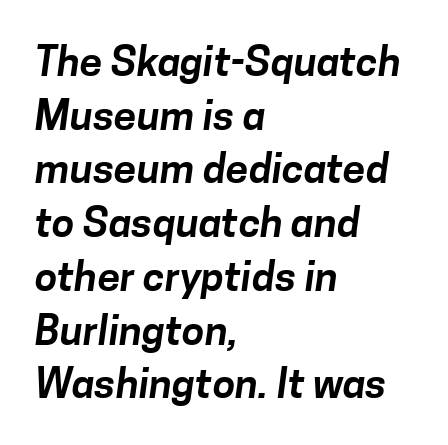
Think of a printed novel: that variable character pitch is what you see here. Short and long lines alike share a common starting point at left. The line texture is even and compact thanks to regular tracking. Examine the stroke ends and you'll find no serifs. What's the leading like? Ordinary, nothing unusual. The space directly below the letters is spotless.
